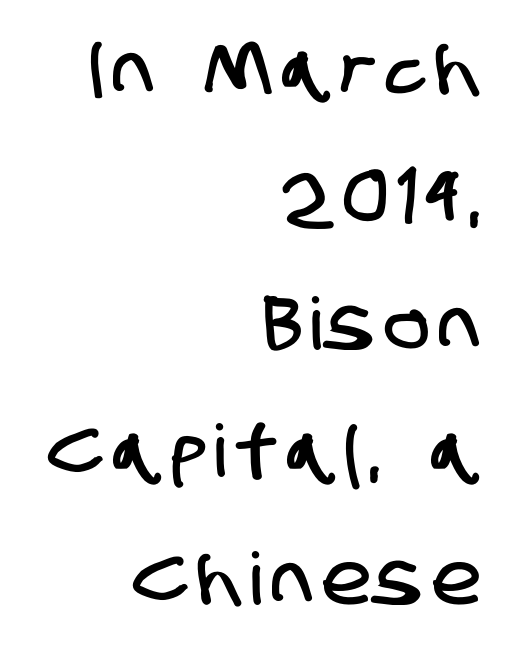
What kind of face is this? One without serifs — a sans. The passage is arranged like a letterhead date or caption credit — flush right. The passage shown is typed in a proportional face where columns would drift. Check under the words: just untouched page.
